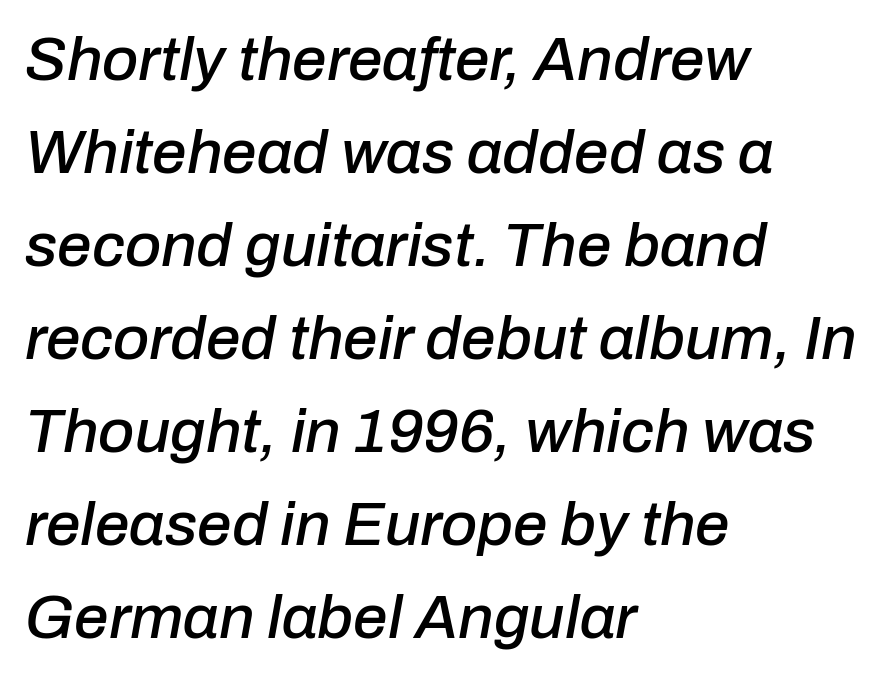
{"italic": "yes", "lean": "right", "slant_degrees": 10, "width": "normal", "stroke_contrast": "low", "x_height": "medium", "monospaced": "no", "underline": "no", "align": "left", "line_spacing": "normal", "line_spacing_ratio": 1.5, "letter_spacing": "normal", "letter_spacing_em": 0.0, "glyph_px": 62}
